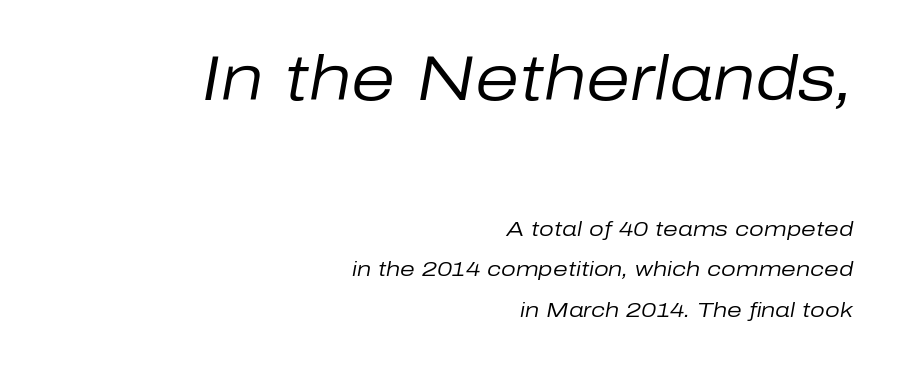
The image shows 63 px regular-weight type, italic (leaning right); set right-aligned, loose line spacing (1.94x), normal letter spacing, not underlined; the first (top) block is 3.0x larger; low stroke contrast and a medium x-height.
